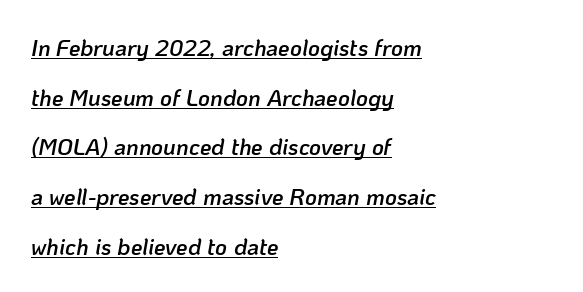
Q: Is the text bold? A: Semi-bold.
Q: Is the text italic (slanted)? A: Yes, it leans right by about 10 degrees.
Q: Is the text underlined? A: Yes.
Q: How is the paragraph aligned? A: Left-aligned.
Q: Is the spacing between letters normal or unusually wide? A: Normal.
Q: Is the spacing between lines tight, normal or loose? A: Loose.
